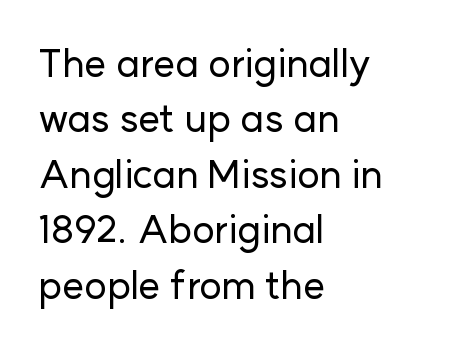
The image shows 39 px sans-serif type, upright; set left-aligned, normal line spacing (1.42x), normal letter spacing, not underlined; low stroke contrast and a medium x-height.
